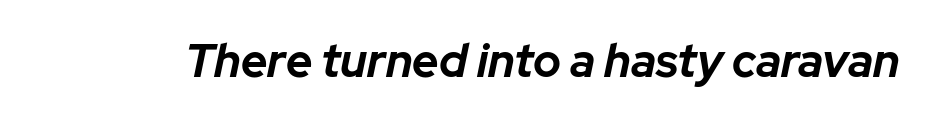
Each letter keeps its own natural width here, so spacing adapts to shape. Nobody drew a line under any word here. How heavy is the stroke? Heavy — this is a bold. The axis of the letterforms is tilted away from vertical.
